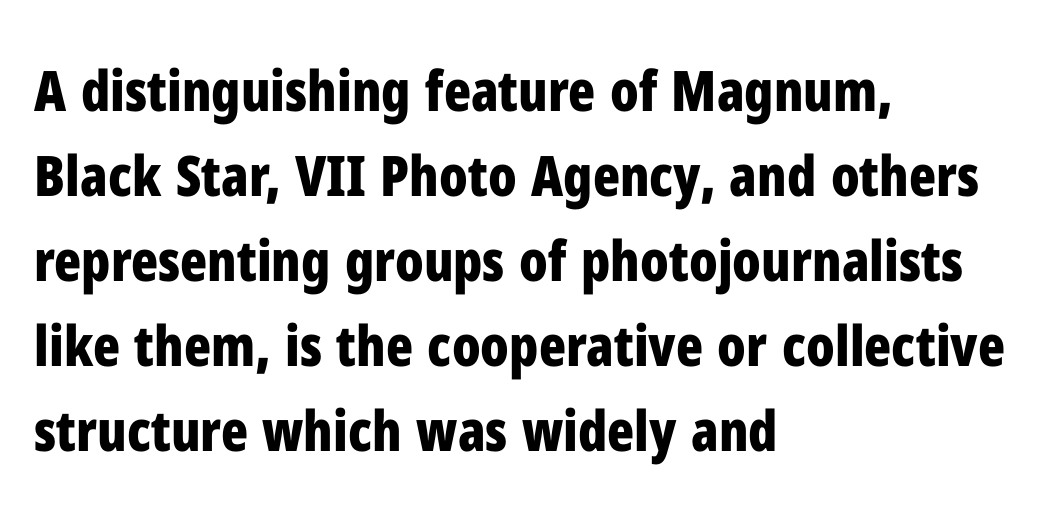
The image shows 56 px bold, condensed sans-serif type, upright; set left-aligned, normal line spacing (1.52x), normal letter spacing, not underlined; low stroke contrast and a medium x-height.
